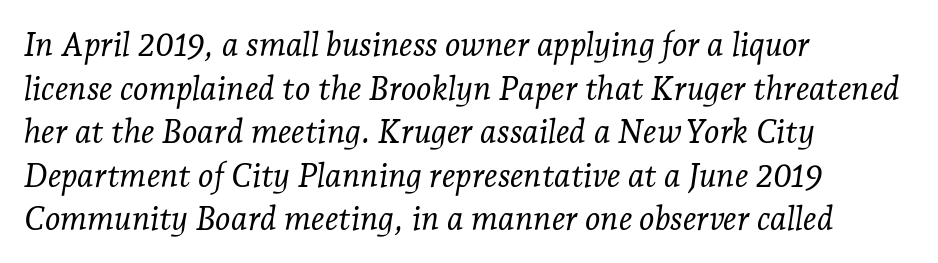
The image shows 33 px light serif type, italic (leaning right); set left-aligned, normal line spacing (1.32x), normal letter spacing, not underlined; low stroke contrast and a medium x-height.
